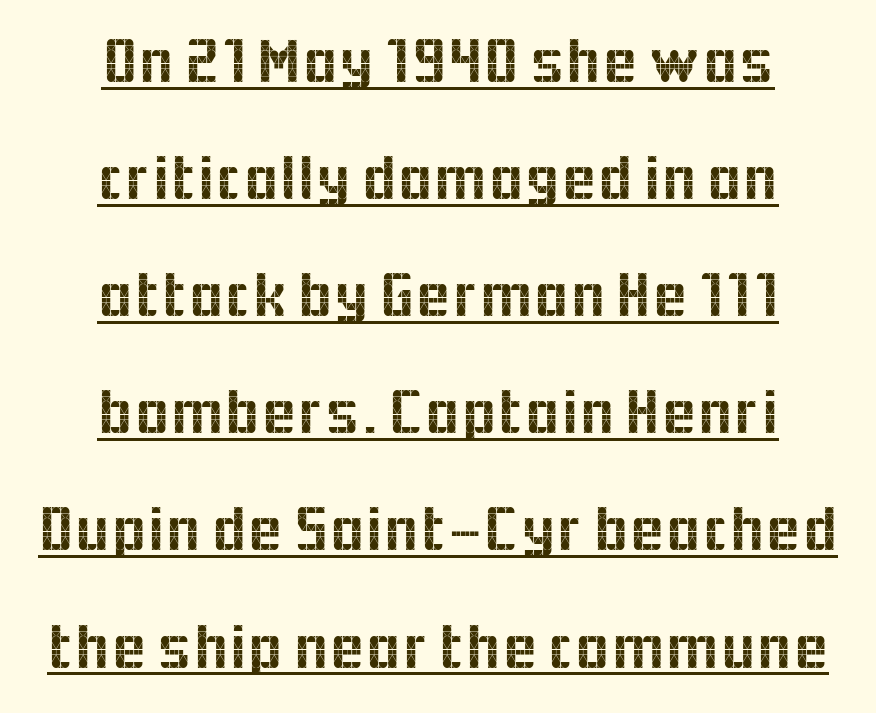
Descenders here cross a horizontal rule under the line. Compared with a flush-left layout, this one balances lines on the center instead. The face used here is proportionally spaced, like ordinary book or web type. In terms of letterform style, serifs are entirely absent. Unlike italic type, these characters show no tilt at all. Standard letterfit; no display-style spreading of the glyphs.
